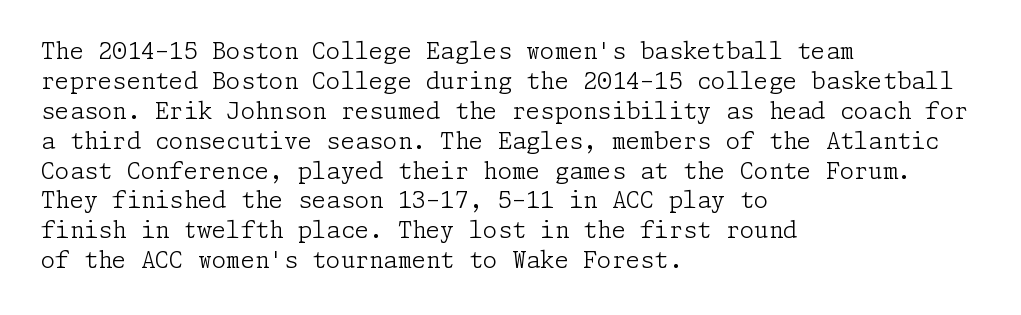
{"italic": "no", "bold": "no", "underline": "no", "align": "left", "line_spacing": "normal", "line_spacing_ratio": 1.3, "letter_spacing": "normal", "letter_spacing_em": 0.0, "glyph_px": 23}
